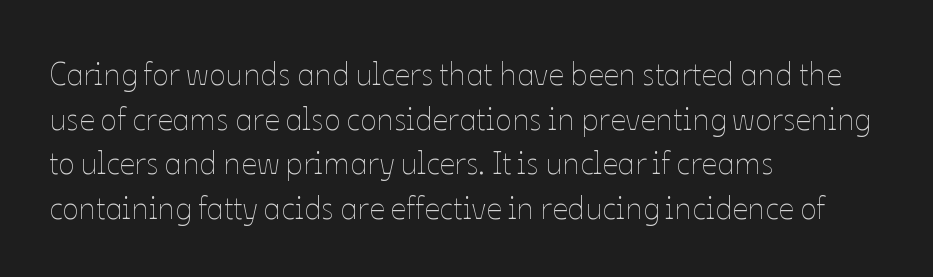
{"italic": "no", "bold": "no", "weight": "thin", "width": "normal", "stroke_contrast": "low", "x_height": "medium", "monospaced": "no", "underline": "no", "align": "left", "line_spacing": "normal", "line_spacing_ratio": 1.44, "letter_spacing": "normal", "letter_spacing_em": 0.0, "glyph_px": 31}
